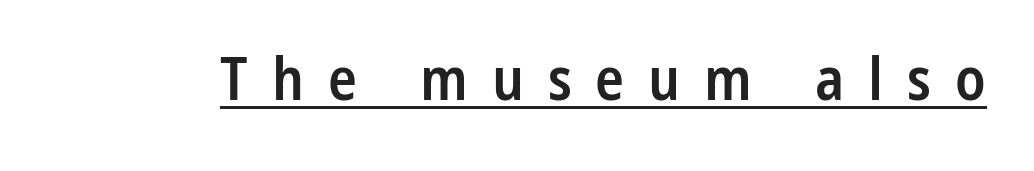
The image shows 60 px semibold, condensed sans-serif type, upright; set unusually wide letter spacing (+0.4 em), underlined; low stroke contrast and a medium x-height.
